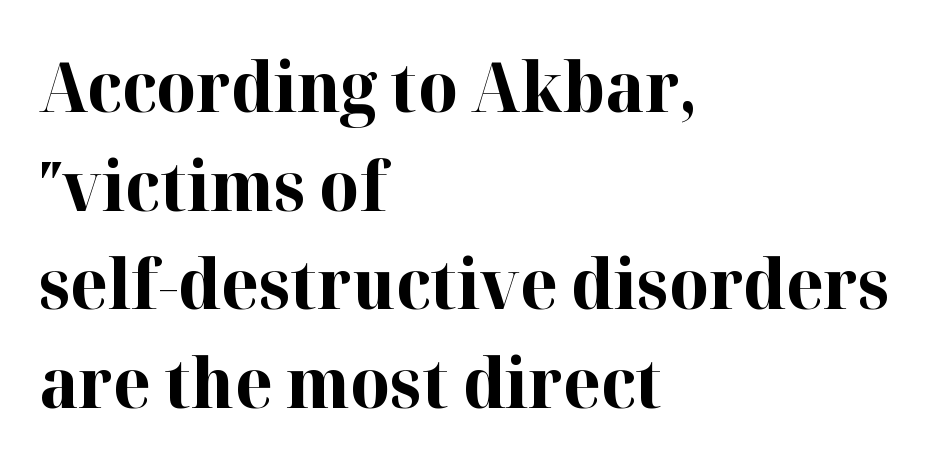
Q: Is the text bold? A: Yes.
Q: Is the text italic (slanted)? A: No, it is upright.
Q: Is the typeface a serif or a sans-serif typeface? A: Serif.
Q: Is the text underlined? A: No.
Q: How is the paragraph aligned? A: Left-aligned.
Q: Is the spacing between letters normal or unusually wide? A: Normal.
Q: Is the spacing between lines tight, normal or loose? A: Normal.
Q: Width (condensed, normal, or wide)? A: Normal.
Q: Stroke contrast? A: High.
Q: x-height? A: Medium.
Q: Monospaced? A: No.
